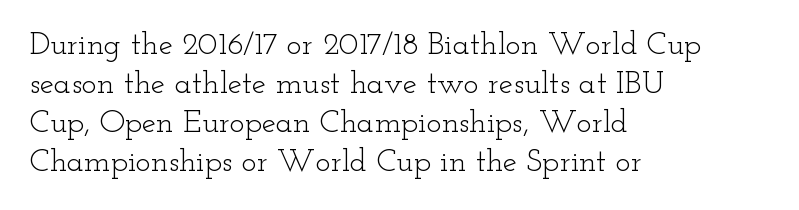
The image shows 32 px light, wide serif type, upright; set left-aligned, line spacing 1.22x, normal letter spacing, not underlined; low stroke contrast and a small x-height.
